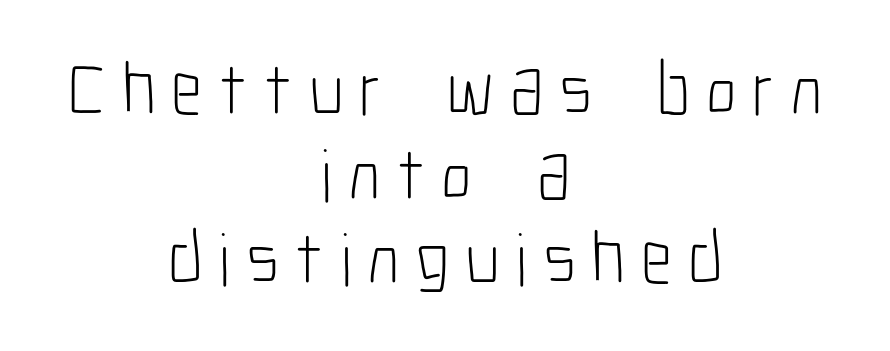
Q: Is the text bold? A: No.
Q: Is the text italic (slanted)? A: No, it is upright.
Q: Is the typeface a serif or a sans-serif typeface? A: Sans-serif.
Q: Is the text underlined? A: No.
Q: How is the paragraph aligned? A: Centered.
Q: Is the spacing between letters normal or unusually wide? A: Unusually wide.
Q: Is the spacing between lines tight, normal or loose? A: Tight.
Q: Width (condensed, normal, or wide)? A: Condensed.
Q: Stroke contrast? A: Low.
Q: x-height? A: Medium.
Q: Monospaced? A: No.
